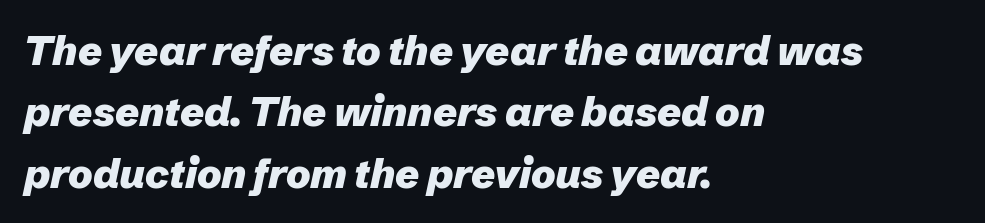
{"italic": "yes", "lean": "right", "slant_degrees": 12, "bold": "yes", "weight": "heavy", "width": "normal", "stroke_contrast": "low", "x_height": "medium", "monospaced": "no", "underline": "no", "align": "left", "line_spacing": "normal", "line_spacing_ratio": 1.5, "letter_spacing": "normal", "letter_spacing_em": 0.0, "glyph_px": 41}
